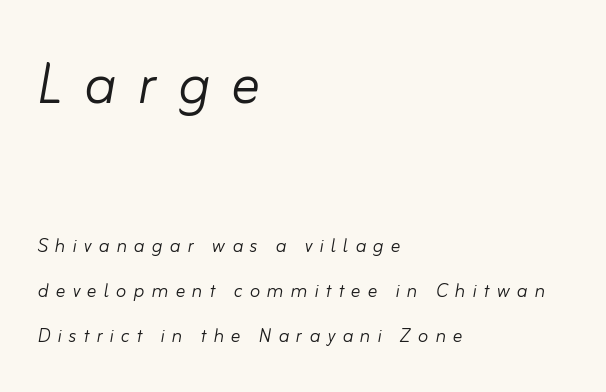
{"italic": "yes", "lean": "right", "slant_degrees": 10, "bold": "no", "weight": "light", "width": "normal", "stroke_contrast": "low", "x_height": "small", "monospaced": "no", "underline": "no", "align": "left", "line_spacing_ratio": 1.87, "letter_spacing": "wide", "letter_spacing_em": 0.29, "larger_block": "first", "size_ratio": 3.0, "glyph_px": 72}
